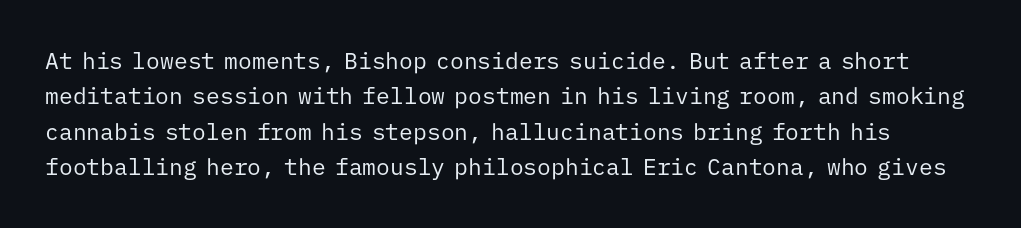
{"italic": "no", "bold": "no", "underline": "no", "line_spacing": "normal", "line_spacing_ratio": 1.54, "letter_spacing": "normal", "letter_spacing_em": 0.0, "glyph_px": 23}
